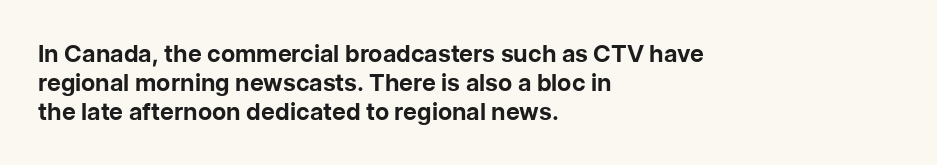
The image shows 24 px bold type, upright; set left-aligned, line spacing 1.21x, normal letter spacing, not underlined.
